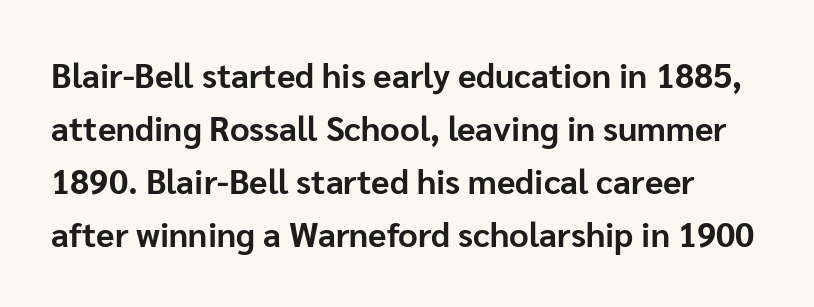
Character widths vary here, with narrow letters taking less room than wide ones. The passage shown is emphatically bold. Students, note that the glyphs here touch the page at normal intervals. The axis of the letterforms is exactly vertical.
